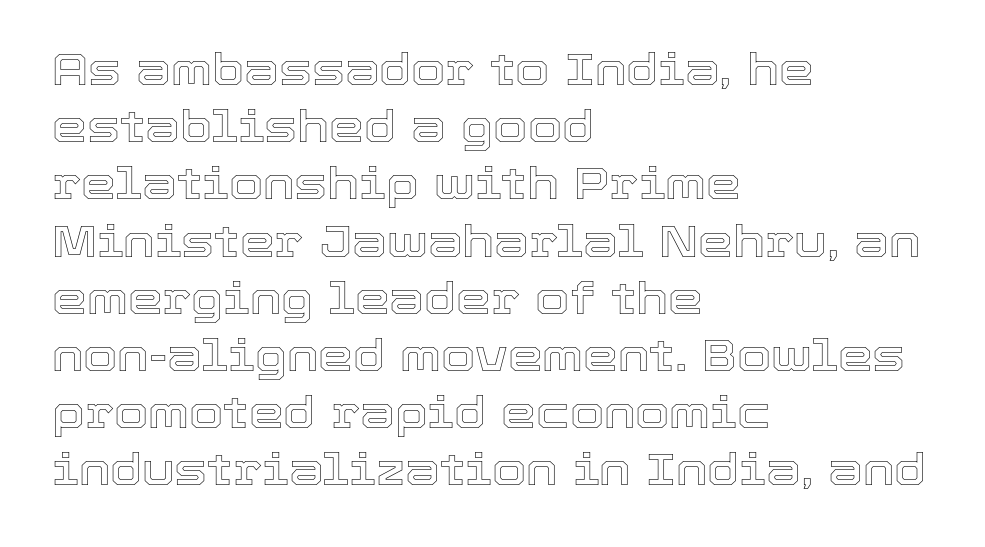
The image shows 44 px text type, upright; set left-aligned, normal line spacing (1.3x), normal letter spacing, not underlined; a medium x-height.
